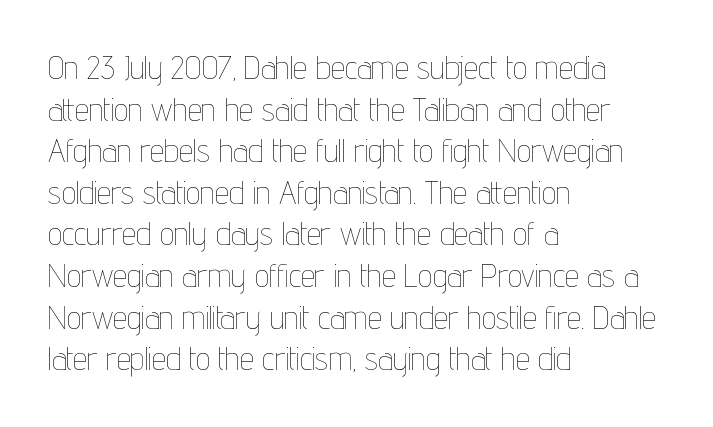
Q: Is the text bold? A: No.
Q: Is the text italic (slanted)? A: No, it is upright.
Q: Is the text underlined? A: No.
Q: How is the paragraph aligned? A: Left-aligned.
Q: Is the spacing between letters normal or unusually wide? A: Normal.
Q: Is the spacing between lines tight, normal or loose? A: Normal.
Q: Width (condensed, normal, or wide)? A: Condensed.
Q: Stroke contrast? A: Low.
Q: x-height? A: Medium.
Q: Monospaced? A: No.
